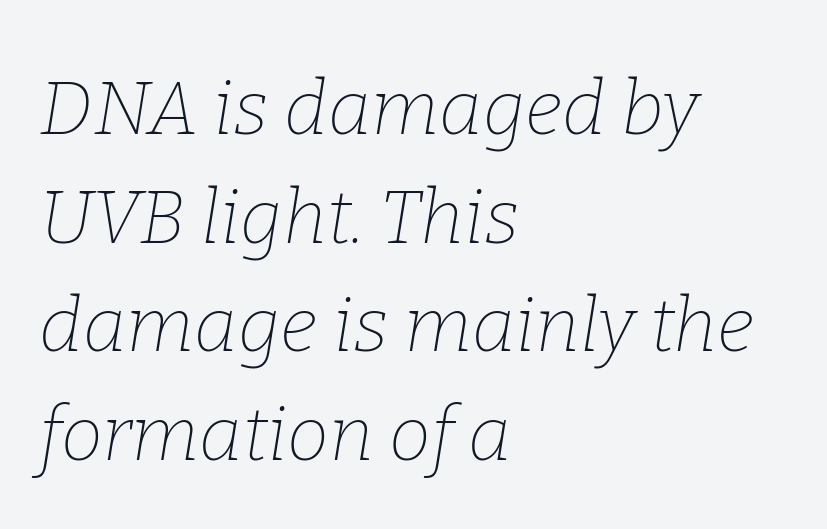
{"serif": "yes", "italic": "yes", "lean": "right", "slant_degrees": 9, "bold": "no", "weight": "thin", "width": "normal", "stroke_contrast": "low", "x_height": "medium", "monospaced": "no", "underline": "no", "align": "left", "line_spacing": "normal", "line_spacing_ratio": 1.45, "letter_spacing": "normal", "letter_spacing_em": 0.0, "glyph_px": 75}
